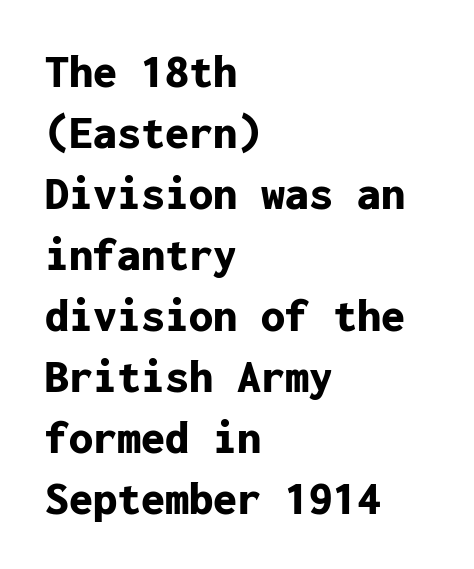
Each letter, wide or thin by design, is forced into the same width here. Vertically, the passage feels balanced, rows spaced as you'd expect. Chunky letters — that's bold for sure. Standard letterfit; no display-style spreading of the glyphs.
